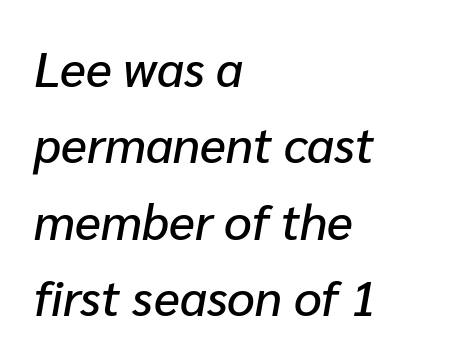
Q: Is the text italic (slanted)? A: Yes, it leans right by about 10 degrees.
Q: Is the text underlined? A: No.
Q: How is the paragraph aligned? A: Left-aligned.
Q: Is the spacing between letters normal or unusually wide? A: Normal.
Q: Is the spacing between lines tight, normal or loose? A: Normal.
Q: Width (condensed, normal, or wide)? A: Normal.
Q: Stroke contrast? A: Low.
Q: x-height? A: Medium.
Q: Monospaced? A: No.
